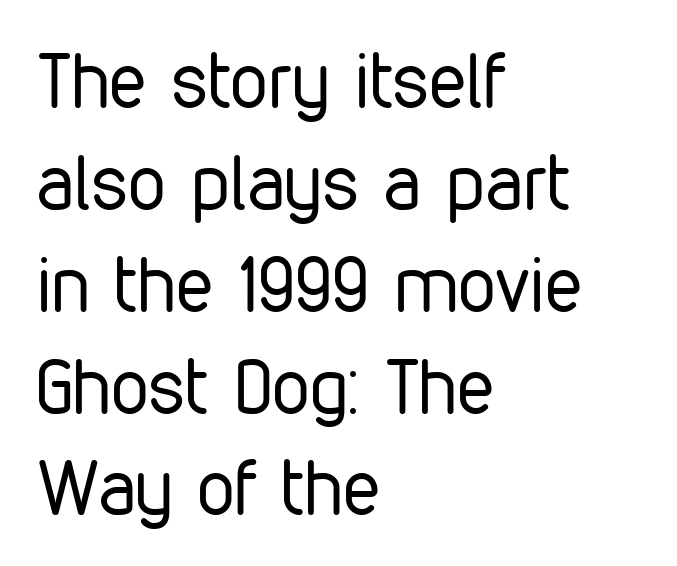
You can tell from the bare stems that sans-serif type was used. Stems and bowls with no extra thickness — not bold. The space directly below the letters is spotless. What's the leading like? Ordinary, nothing unusual. Vertical strokes here are truly vertical.
